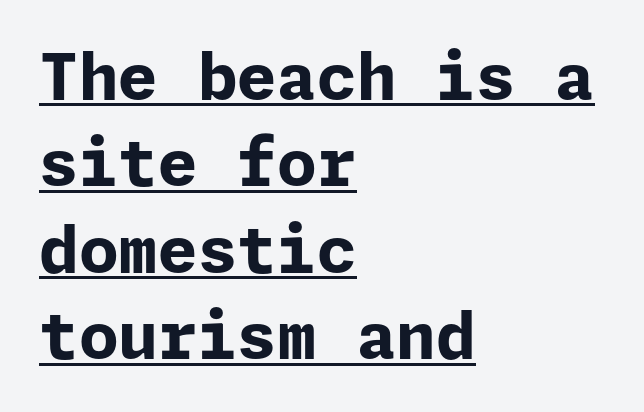
The image shows 64 px bold sans-serif type, upright; set left-aligned, normal line spacing (1.35x), normal letter spacing, underlined; low stroke contrast and a medium x-height.
